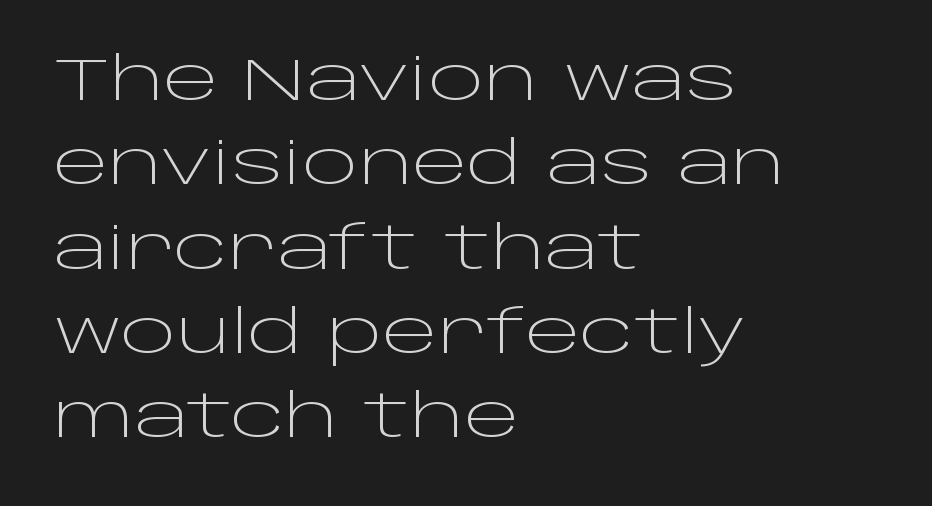
The text was rendered using a sans face with plain stroke endings. This rendering features lettering with no underline. Is there much room between lines? A standard amount, neither cramped nor airy. Proportional: the letters do not fall into vertical columns.
